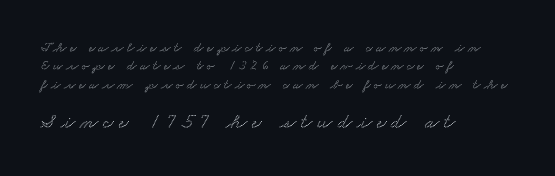
Loose tracking; the words dissolve into strings of separated letters. The later block is typeset at a bigger size than the earlier block. The typesetter chose a ragged-right arrangement here. The designer left line spacing at the default. This rendering features lettering with no underline.
